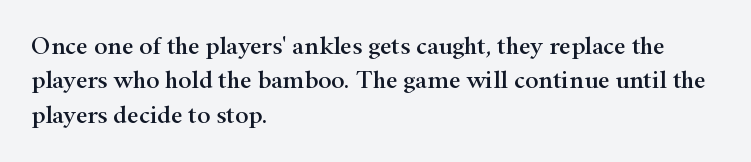
The image shows 25 px text type, upright; set left-aligned, normal line spacing (1.38x), normal letter spacing, not underlined.
